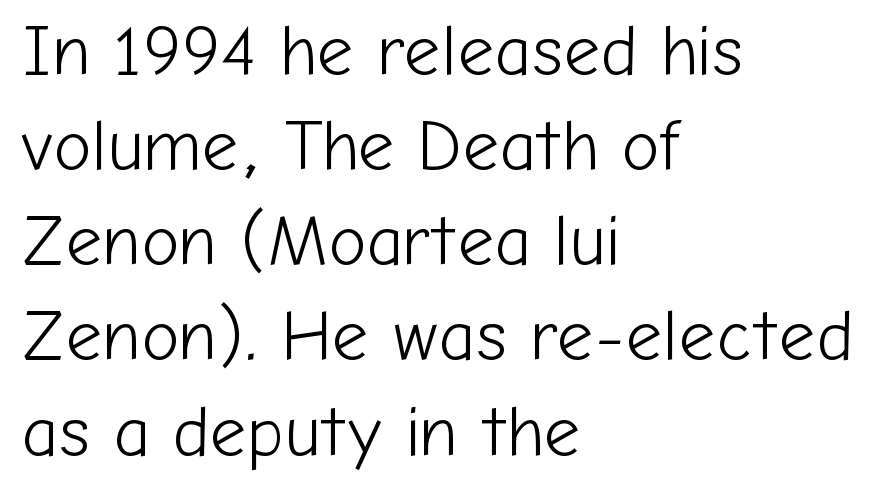
Casual observation: everything's shoved over to the left. Bare-footed words on every line. The horizontal fit of the characters is conventional and even. The designer went with a sans here, leaving each stem footless. Summary of vertical rhythm: regular, with standard interline spacing. It's the straight-up-and-down kind of type.
